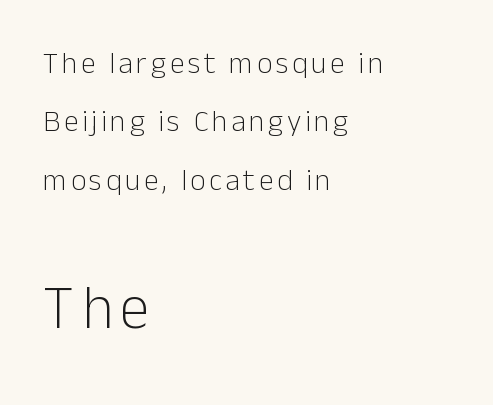
The type family on display is of the sans-serif kind. The block of text is sparse from top to bottom, with ample space between rows. Spacing verdict: proportional, widths tailored to each character. The letters in the lower block stand taller than those in the block above. These lines are set flush left with a ragged right edge. Italic: no, the glyphs are upright roman.
